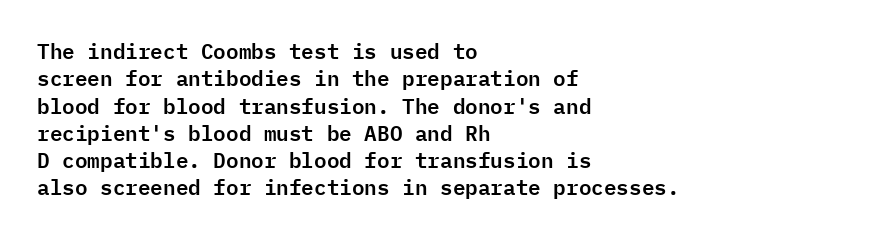
You could call the tracking neutral — neither tight nor loose. Honestly, there is no underline to notice here at all. This is roman type, the default non-slanted kind. Compared with a centered layout, this one pins lines to the left instead. Interline gaps are of average width in this sample.
